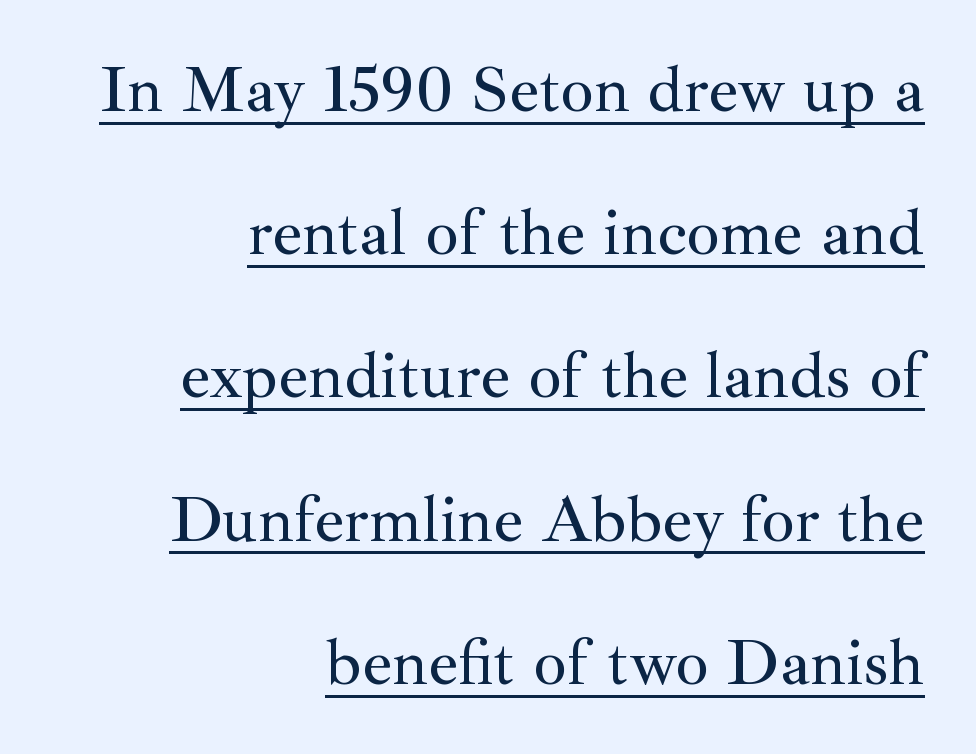
Q: Is the text italic (slanted)? A: No, it is upright.
Q: Is the typeface a serif or a sans-serif typeface? A: Serif.
Q: Is the text underlined? A: Yes.
Q: How is the paragraph aligned? A: Right-aligned.
Q: Is the spacing between letters normal or unusually wide? A: Normal.
Q: Is the spacing between lines tight, normal or loose? A: Loose.
Q: Width (condensed, normal, or wide)? A: Normal.
Q: Stroke contrast? A: Medium.
Q: x-height? A: Small.
Q: Monospaced? A: No.
